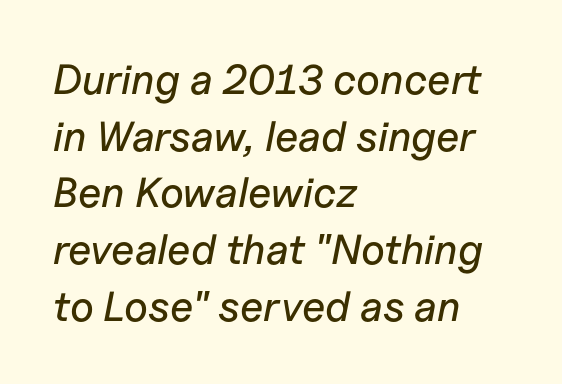
The image shows 42 px text type, italic (leaning right); set left-aligned, normal line spacing (1.35x), normal letter spacing, not underlined; low stroke contrast and a medium x-height.
